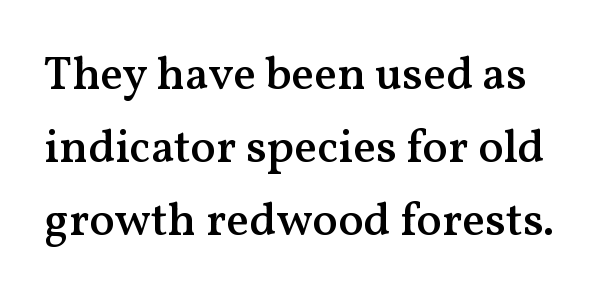
The image shows 47 px semibold serif type, upright; set normal line spacing (1.55x), normal letter spacing, not underlined; medium stroke contrast and a medium x-height.
